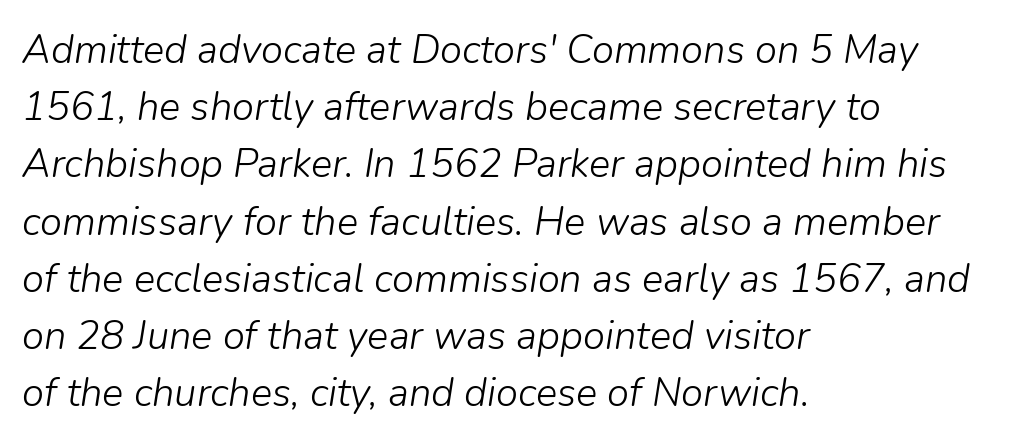
If you drew a ruler down the left edge, every line would touch it. There is no visible air inserted between adjacent glyphs. Horizontal bands of white between lines are of average thickness. Plain, unruled lines of type. It's the slanting kind of type. Is this a fixed-width face? No — the glyphs have proportional, varying widths.
